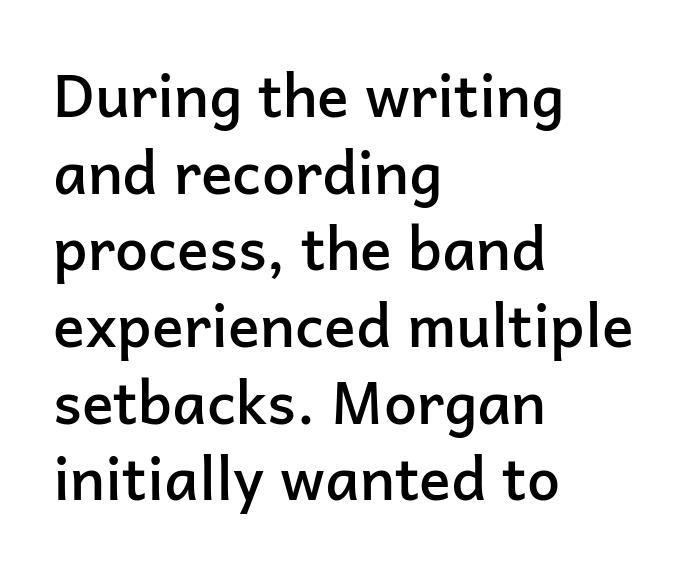
{"serif": "no", "italic": "no", "bold": "semi", "weight": "semibold", "width": "normal", "stroke_contrast": "low", "x_height": "medium", "monospaced": "no", "underline": "no", "align": "left", "line_spacing": "normal", "line_spacing_ratio": 1.3, "letter_spacing": "normal", "letter_spacing_em": 0.0, "glyph_px": 59}
